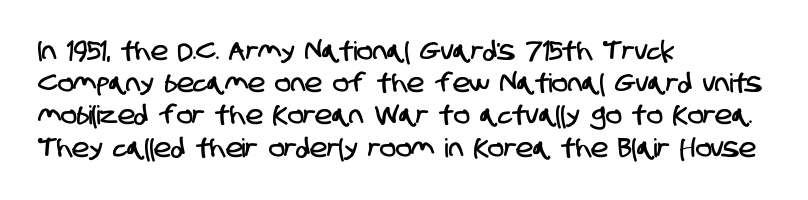
{"underline": "no", "align": "left", "line_spacing_ratio": 1.24, "letter_spacing": "normal", "letter_spacing_em": 0.0, "glyph_px": 26}
